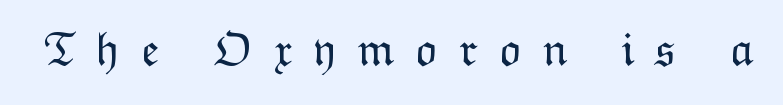
Words float on clear page, feet unadorned. A quiet, ordinary-to-light weight characterises the typeface. In terms of letterspacing, this is a distinctly airy, spread setting. Style check: upright. The face used here is proportionally spaced, like ordinary book or web type.
